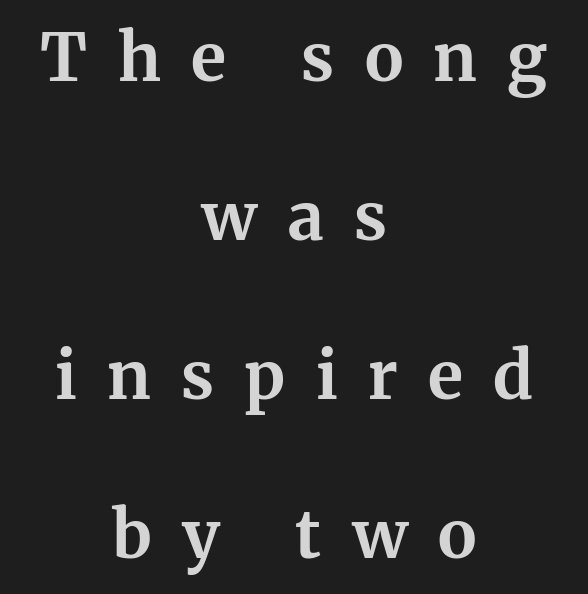
The image shows 66 px bold serif type, upright; set centered, loose line spacing (2.41x), unusually wide letter spacing (+0.46 em), not underlined; medium stroke contrast and a medium x-height.
